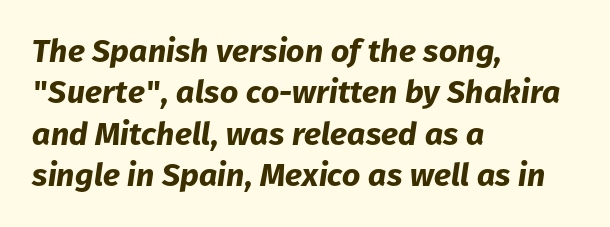
The image shows 32 px bold type, italic (leaning right); set left-aligned, normal line spacing (1.29x), normal letter spacing, not underlined; low stroke contrast and a medium x-height.
